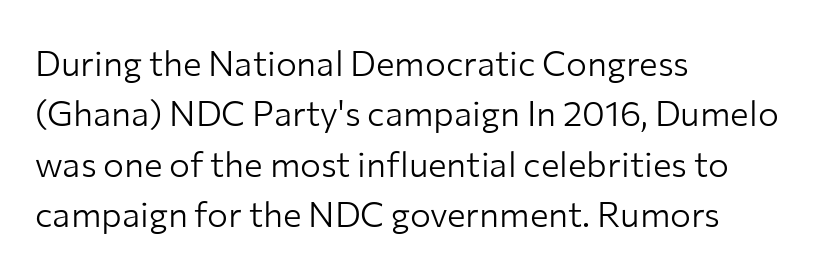
{"serif": "no", "italic": "no", "bold": "no", "weight": "light", "width": "normal", "stroke_contrast": "low", "x_height": "medium", "monospaced": "no", "underline": "no", "align": "left", "line_spacing": "normal", "line_spacing_ratio": 1.44, "letter_spacing": "normal", "letter_spacing_em": 0.0, "glyph_px": 35}
